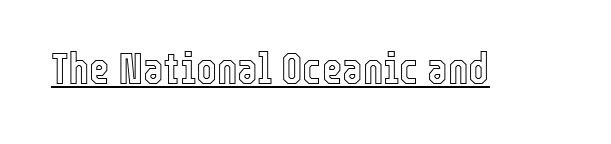
Every stem runs plumb, perpendicular to the baseline. The face used here is proportionally spaced, like ordinary book or web type. Underlined type. Spacing between characters is what you'd get straight out of the box.
